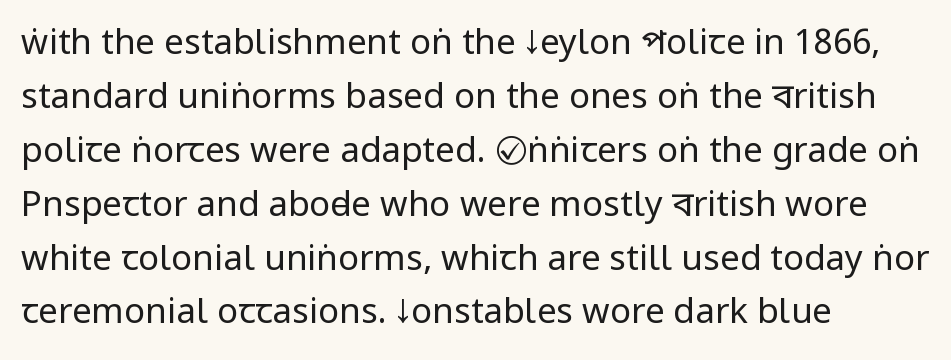
Q: Is the text bold? A: No.
Q: Is the text italic (slanted)? A: No, it is upright.
Q: Is the typeface a serif or a sans-serif typeface? A: Sans-serif.
Q: Is the text underlined? A: No.
Q: How is the paragraph aligned? A: Left-aligned.
Q: Is the spacing between letters normal or unusually wide? A: Normal.
Q: Is the spacing between lines tight, normal or loose? A: Normal.
Q: Width (condensed, normal, or wide)? A: Condensed.
Q: Stroke contrast? A: Low.
Q: x-height? A: Large.
Q: Monospaced? A: No.
